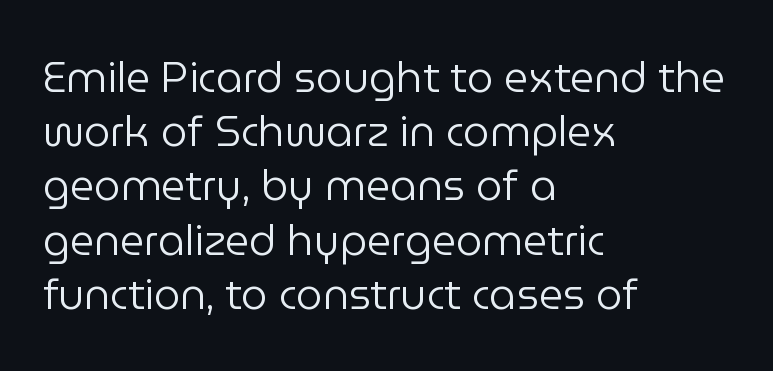
Q: Is the text bold? A: No.
Q: Is the text italic (slanted)? A: No, it is upright.
Q: Is the typeface a serif or a sans-serif typeface? A: Sans-serif.
Q: Is the text underlined? A: No.
Q: How is the paragraph aligned? A: Left-aligned.
Q: Is the spacing between letters normal or unusually wide? A: Normal.
Q: Is the spacing between lines tight, normal or loose? A: Normal.
Q: Width (condensed, normal, or wide)? A: Normal.
Q: Stroke contrast? A: Low.
Q: x-height? A: Medium.
Q: Monospaced? A: No.
